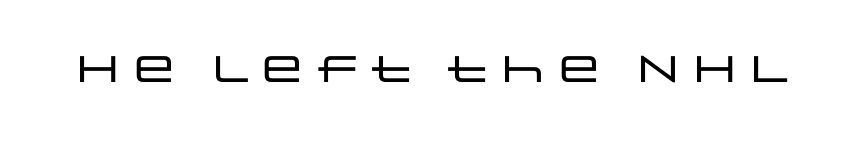
Do the characters align in a grid? No, the font is proportional. The specimen omits any rule beneath the text block's lines. Check where the strokes stop: nothing finishes them off — pure sans. The tracking reads as untouched default to a designer's eye. Posture: straight, roman, zero tilt.
